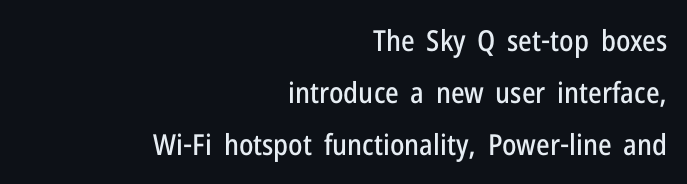
Q: Is the text italic (slanted)? A: No, it is upright.
Q: Is the typeface a serif or a sans-serif typeface? A: Sans-serif.
Q: Is the text underlined? A: No.
Q: How is the paragraph aligned? A: Right-aligned.
Q: Is the spacing between letters normal or unusually wide? A: Normal.
Q: Width (condensed, normal, or wide)? A: Condensed.
Q: Stroke contrast? A: Low.
Q: x-height? A: Medium.
Q: Monospaced? A: No.
